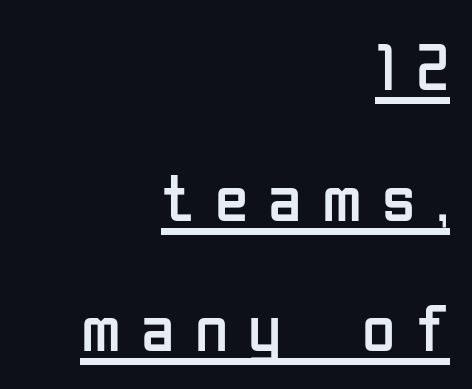
The image shows 68 px regular-weight, condensed sans-serif type, upright; set right-aligned, loose line spacing (1.92x), unusually wide letter spacing (+0.3 em), underlined; low stroke contrast and a medium x-height.
